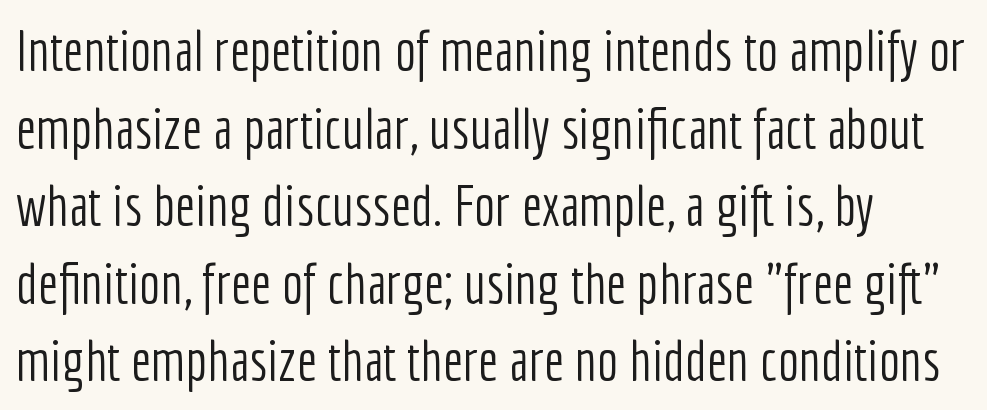
The image shows 57 px light, condensed sans-serif type, upright; set left-aligned, normal line spacing (1.36x), normal letter spacing, not underlined; low stroke contrast and a medium x-height.
